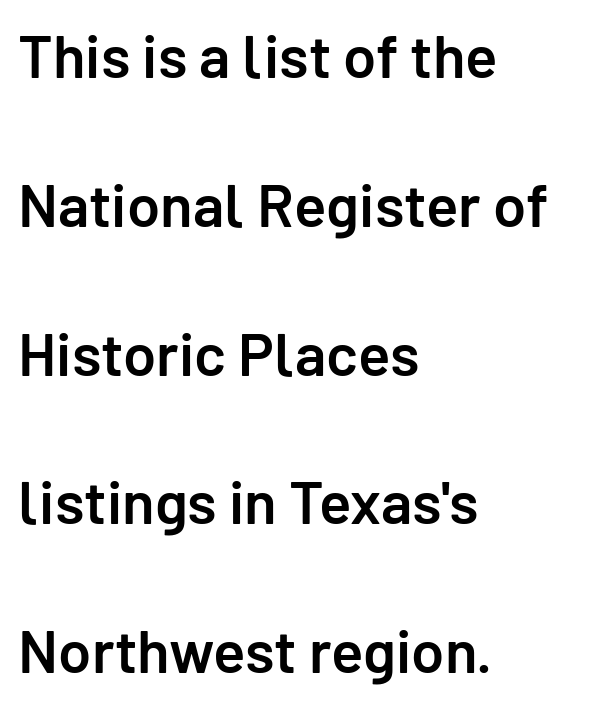
Q: Is the text bold? A: Semi-bold.
Q: Is the text italic (slanted)? A: No, it is upright.
Q: Is the typeface a serif or a sans-serif typeface? A: Sans-serif.
Q: Is the text underlined? A: No.
Q: How is the paragraph aligned? A: Left-aligned.
Q: Is the spacing between letters normal or unusually wide? A: Normal.
Q: Is the spacing between lines tight, normal or loose? A: Loose.
Q: Width (condensed, normal, or wide)? A: Normal.
Q: Stroke contrast? A: Low.
Q: x-height? A: Medium.
Q: Monospaced? A: No.
